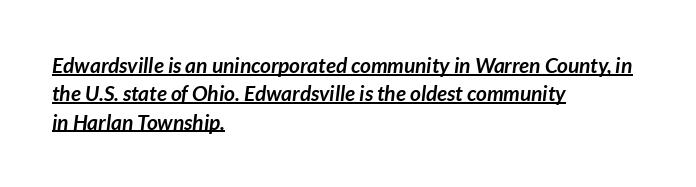
Q: Is the text bold? A: Yes.
Q: Is the text italic (slanted)? A: Yes, it leans right by about 7 degrees.
Q: Is the text underlined? A: Yes.
Q: How is the paragraph aligned? A: Left-aligned.
Q: Is the spacing between letters normal or unusually wide? A: Normal.
Q: Is the spacing between lines tight, normal or loose? A: Normal.
